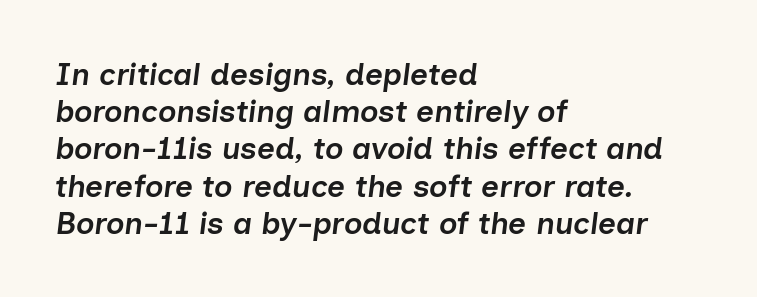
Q: Is the text bold? A: Semi-bold.
Q: Is the text italic (slanted)? A: Yes, it leans right by about 7 degrees.
Q: Is the text underlined? A: No.
Q: How is the paragraph aligned? A: Left-aligned.
Q: Is the spacing between letters normal or unusually wide? A: Normal.
Q: Width (condensed, normal, or wide)? A: Normal.
Q: Stroke contrast? A: Low.
Q: x-height? A: Medium.
Q: Monospaced? A: No.
